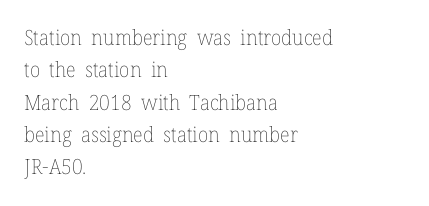
The image shows 21 px text type, upright; set left-aligned, normal line spacing (1.54x), normal letter spacing, not underlined.
